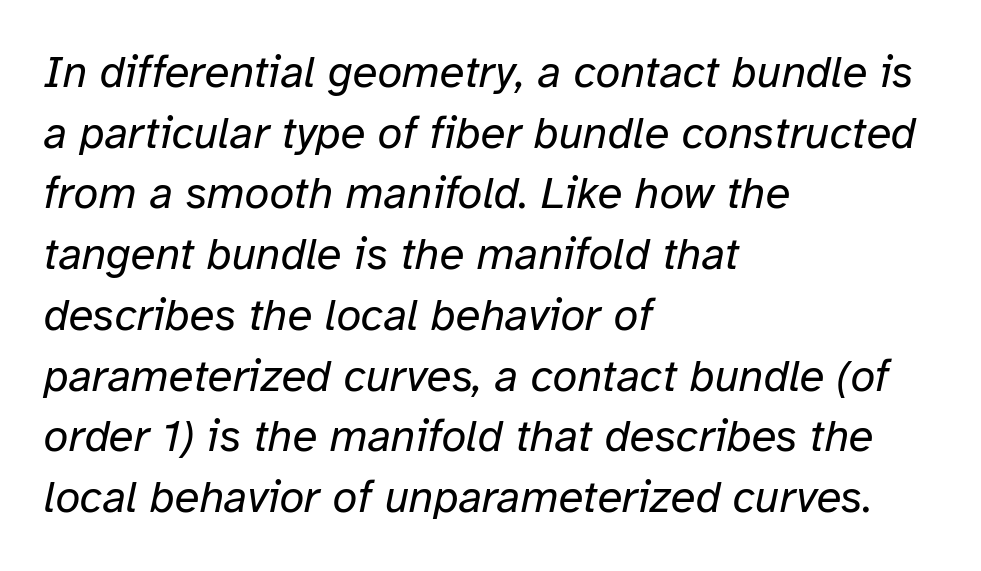
The area under the type is left untouched. Bold? No — there's no thickening of the strokes. Spacing between characters is what you'd get straight out of the box. The passage shown stacks its lines at a standard gap.
